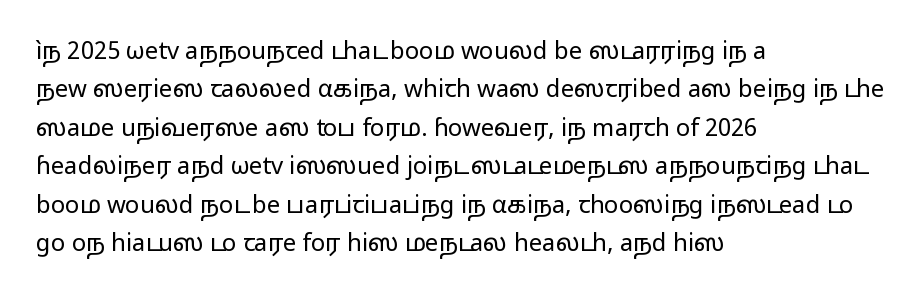
The image shows 24 px text type, upright; set left-aligned, normal line spacing (1.6x), normal letter spacing, not underlined.
